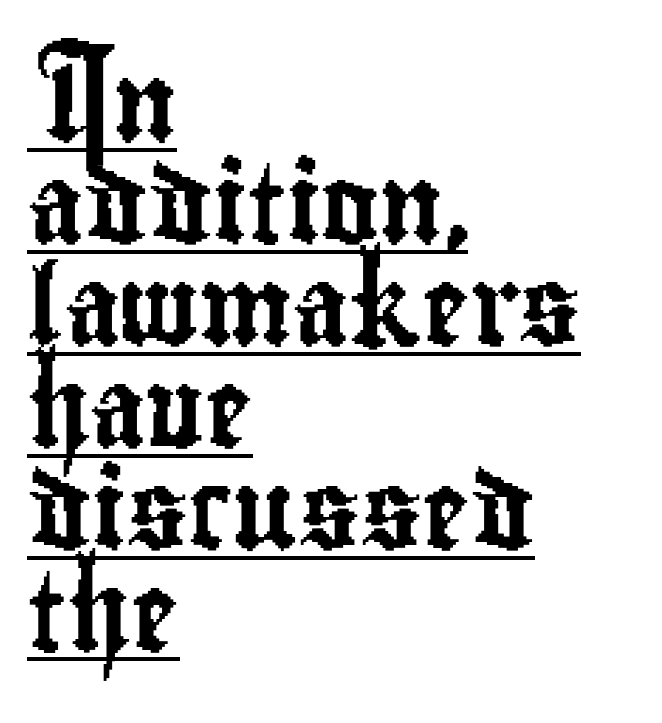
{"serif": "no", "italic": "no", "width": "condensed", "stroke_contrast": "low", "x_height": "small", "monospaced": "no", "underline": "yes", "align": "left", "line_spacing": "normal", "line_spacing_ratio": 1.29, "letter_spacing": "normal", "letter_spacing_em": 0.0, "glyph_px": 79}
